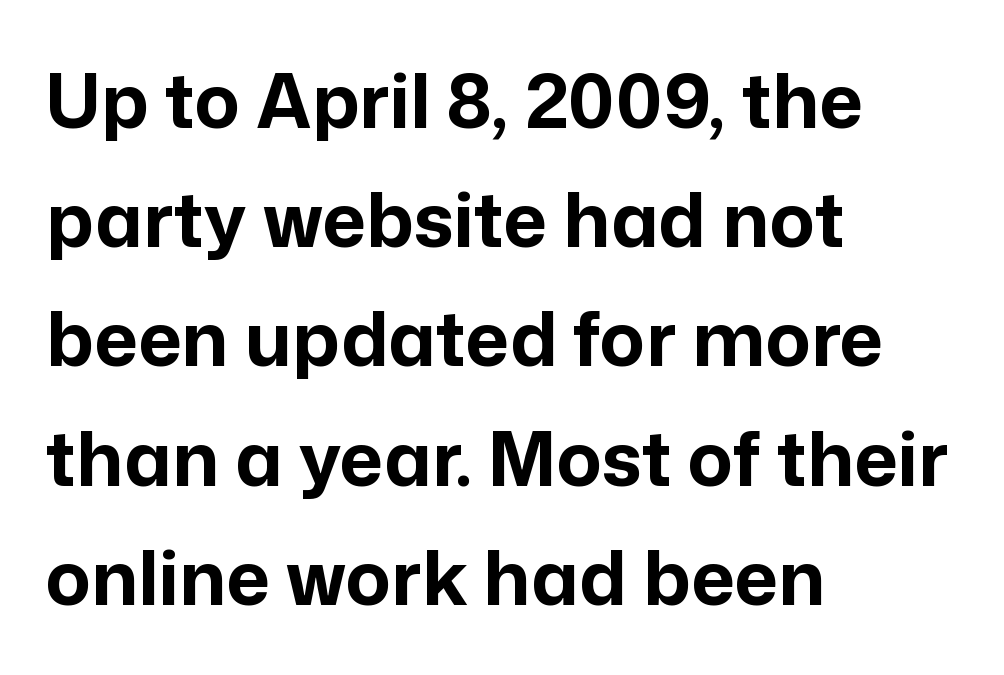
Q: Is the text bold? A: Yes.
Q: Is the text italic (slanted)? A: No, it is upright.
Q: Is the typeface a serif or a sans-serif typeface? A: Sans-serif.
Q: Is the text underlined? A: No.
Q: How is the paragraph aligned? A: Left-aligned.
Q: Is the spacing between letters normal or unusually wide? A: Normal.
Q: Is the spacing between lines tight, normal or loose? A: Normal.
Q: Width (condensed, normal, or wide)? A: Normal.
Q: Stroke contrast? A: Low.
Q: x-height? A: Medium.
Q: Monospaced? A: No.
